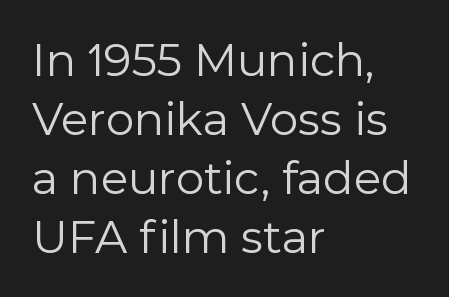
Q: Is the text bold? A: No.
Q: Is the text italic (slanted)? A: No, it is upright.
Q: Is the typeface a serif or a sans-serif typeface? A: Sans-serif.
Q: Is the text underlined? A: No.
Q: How is the paragraph aligned? A: Left-aligned.
Q: Is the spacing between letters normal or unusually wide? A: Normal.
Q: Is the spacing between lines tight, normal or loose? A: Normal.
Q: Width (condensed, normal, or wide)? A: Normal.
Q: x-height? A: Medium.
Q: Monospaced? A: No.
